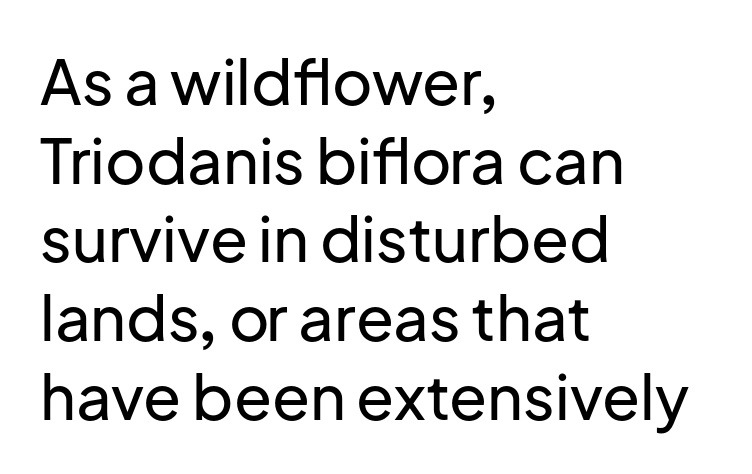
Q: Is the text italic (slanted)? A: No, it is upright.
Q: Is the typeface a serif or a sans-serif typeface? A: Sans-serif.
Q: Is the text underlined? A: No.
Q: How is the paragraph aligned? A: Left-aligned.
Q: Is the spacing between letters normal or unusually wide? A: Normal.
Q: Is the spacing between lines tight, normal or loose? A: Normal.
Q: Width (condensed, normal, or wide)? A: Normal.
Q: Stroke contrast? A: Low.
Q: x-height? A: Medium.
Q: Monospaced? A: No.
